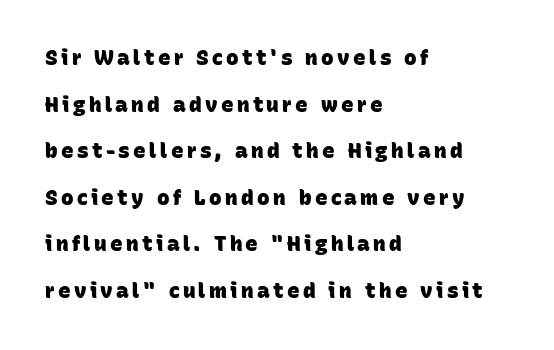
The image shows 21 px bold type; set left-aligned, loose line spacing (2.22x), not underlined.
